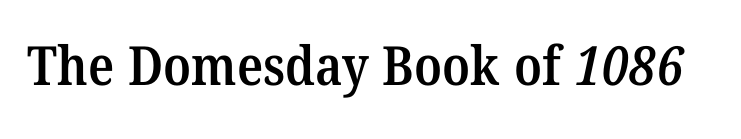
{"serif": "yes", "bold": "semi", "weight": "semibold", "width": "normal", "stroke_contrast": "medium", "x_height": "medium", "monospaced": "no", "underline": "no", "letter_spacing": "normal", "letter_spacing_em": 0.0, "glyph_px": 54}
